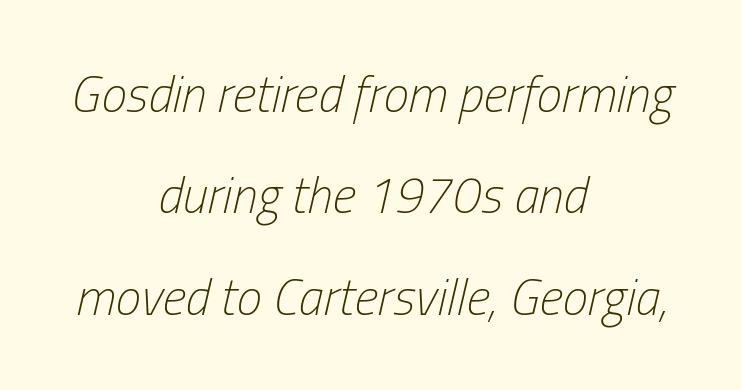
Regarding leading, the lines here are spaced well apart. Is this a heavy cut? Hardly; it is regular or lighter. There's an unmistakable incline to the writing here. The face used here is proportionally spaced, like ordinary book or web type. You could call the tracking neutral — neither tight nor loose.
